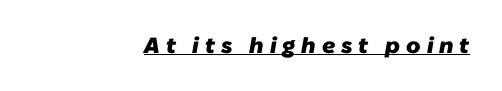
{"bold": "yes", "underline": "yes", "align": "right", "letter_spacing": "wide", "letter_spacing_em": 0.27, "glyph_px": 22}
